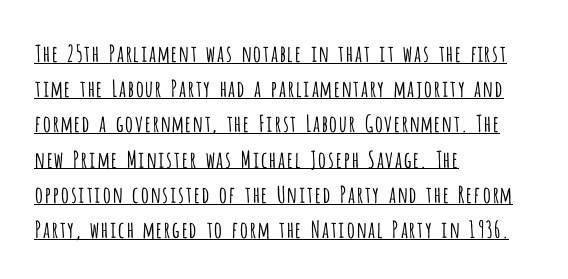
When letters stand straight like this, we call the style roman or upright. The cut favours lightness, reaching ordinary text weight at its darkest. Has an underline been added? It has. Line beginnings align vertically; line endings do not.
